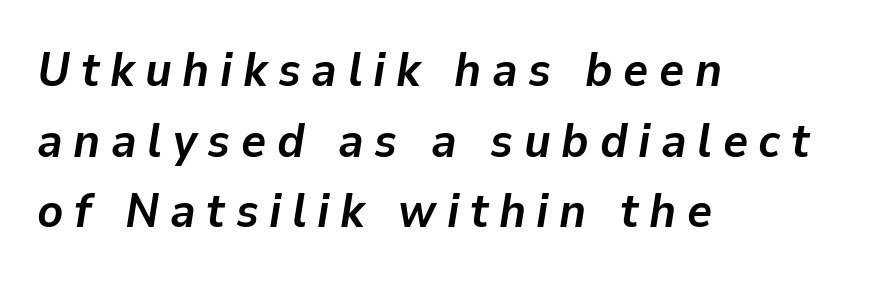
Q: Is the text bold? A: Yes.
Q: Is the text italic (slanted)? A: Yes, it leans right by about 9 degrees.
Q: Is the text underlined? A: No.
Q: How is the paragraph aligned? A: Left-aligned.
Q: Is the spacing between letters normal or unusually wide? A: Unusually wide.
Q: Is the spacing between lines tight, normal or loose? A: Normal.
Q: Width (condensed, normal, or wide)? A: Normal.
Q: Stroke contrast? A: Low.
Q: x-height? A: Medium.
Q: Monospaced? A: No.
